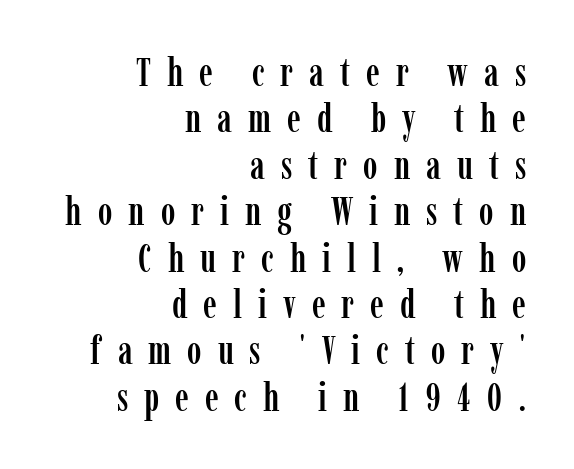
Examine the stroke ends and you'll spot serifs. The rendering anchors every line to the right-hand side. The letters advance in unequal steps, a hallmark of proportional type. Has an underline been added? It has not. The horizontal fit of the characters is loose and conspicuously gappy.
